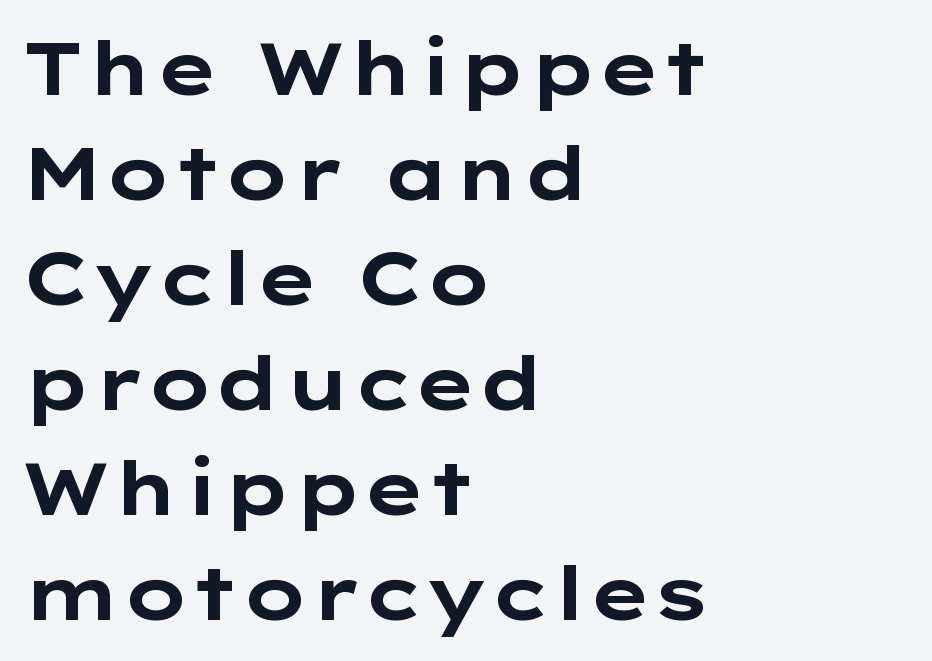
If you measured baseline to baseline, you'd find a middling distance. Each letter keeps its own natural width here, so spacing adapts to shape. Words appear dense and cohesive because spacing is normal. The text was rendered using a sans face with plain stroke endings. The letters are bold, with thick, heavy strokes.
